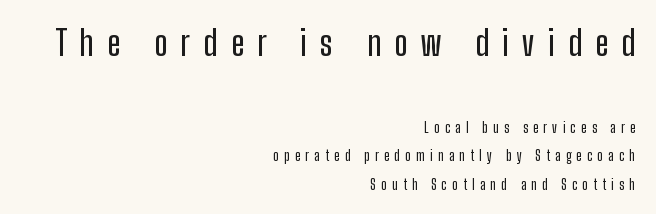
Is there any slant? The stems are plumb. This rendering widens character spacing well past its baseline value. Underline: absent. The rendering uses natural spacing where letterforms have individual widths. Compared with typical paragraphs, the rows here are farther apart.
